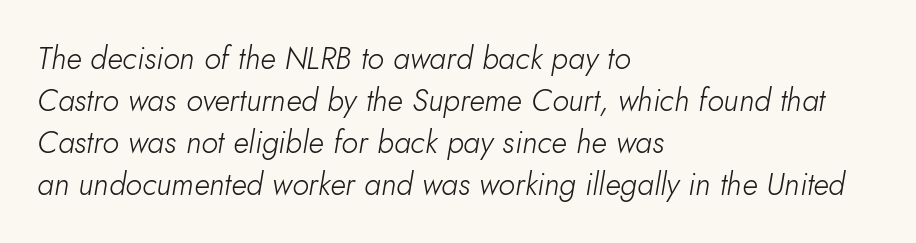
Q: Is the text bold? A: No.
Q: Is the text italic (slanted)? A: Yes, it leans right by about 10 degrees.
Q: Is the text underlined? A: No.
Q: How is the paragraph aligned? A: Left-aligned.
Q: Is the spacing between letters normal or unusually wide? A: Normal.
Q: Is the spacing between lines tight, normal or loose? A: Normal.
Q: Width (condensed, normal, or wide)? A: Normal.
Q: Stroke contrast? A: Low.
Q: x-height? A: Small.
Q: Monospaced? A: No.
